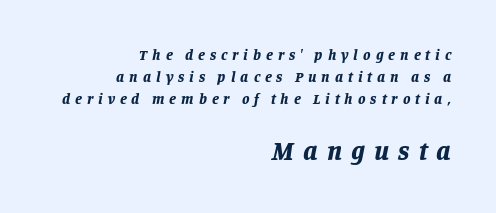
{"italic": "yes", "lean": "right", "slant_degrees": 11, "bold": "yes", "underline": "no", "align": "right", "line_spacing": "normal", "line_spacing_ratio": 1.48, "letter_spacing": "wide", "letter_spacing_em": 0.33, "larger_block": "second", "size_ratio": 1.8, "glyph_px": 27}
